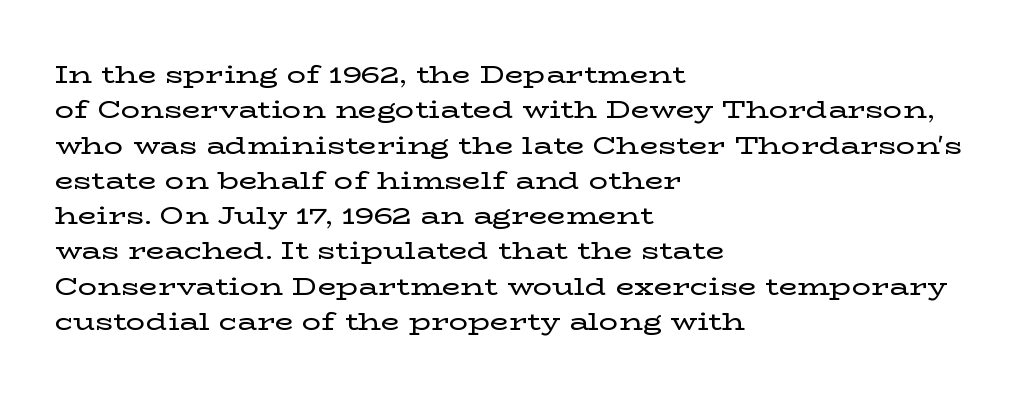
The image shows 24 px text type, upright; set left-aligned, normal line spacing (1.47x), normal letter spacing, not underlined.
